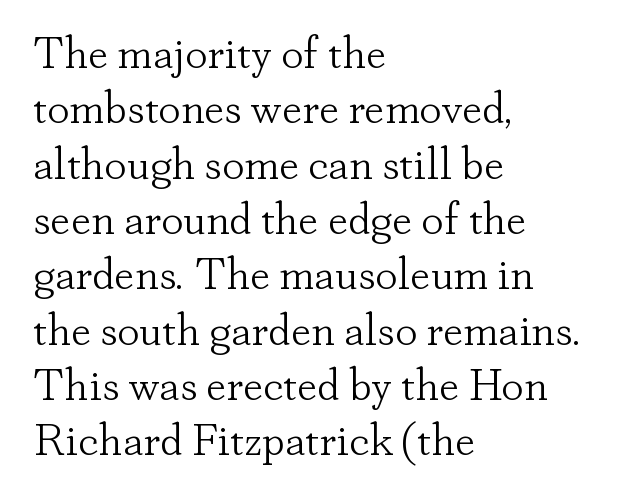
Q: Is the text bold? A: No.
Q: Is the text italic (slanted)? A: No, it is upright.
Q: Is the typeface a serif or a sans-serif typeface? A: Serif.
Q: Is the text underlined? A: No.
Q: How is the paragraph aligned? A: Left-aligned.
Q: Is the spacing between letters normal or unusually wide? A: Normal.
Q: Width (condensed, normal, or wide)? A: Normal.
Q: Stroke contrast? A: Low.
Q: x-height? A: Small.
Q: Monospaced? A: No.
